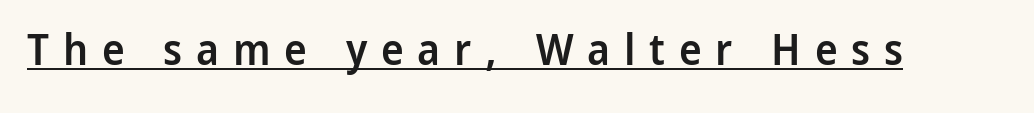
The image shows 43 px semibold sans-serif type, upright; set unusually wide letter spacing (+0.32 em), underlined; low stroke contrast and a medium x-height.
